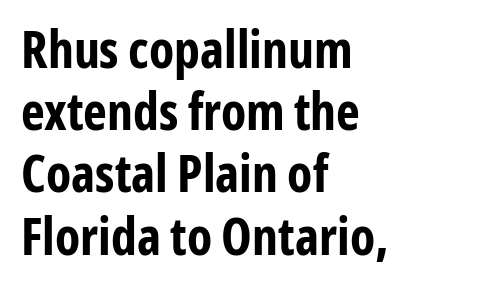
Q: Is the text bold? A: Yes.
Q: Is the text italic (slanted)? A: No, it is upright.
Q: Is the typeface a serif or a sans-serif typeface? A: Sans-serif.
Q: Is the text underlined? A: No.
Q: How is the paragraph aligned? A: Left-aligned.
Q: Is the spacing between letters normal or unusually wide? A: Normal.
Q: Width (condensed, normal, or wide)? A: Condensed.
Q: Stroke contrast? A: Low.
Q: x-height? A: Medium.
Q: Monospaced? A: No.
